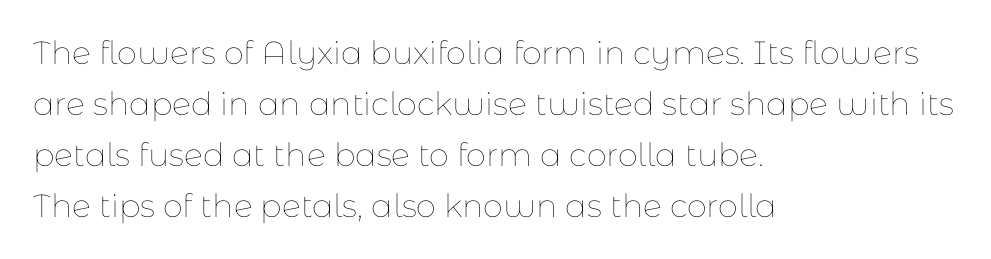
How would I describe the line gaps? Plain and ordinary. How are the letters spaced? Ordinarily, with no added tracking. Each row of text sits above clean, open space. Tall strokes in this sample are plumb rather than angled.
